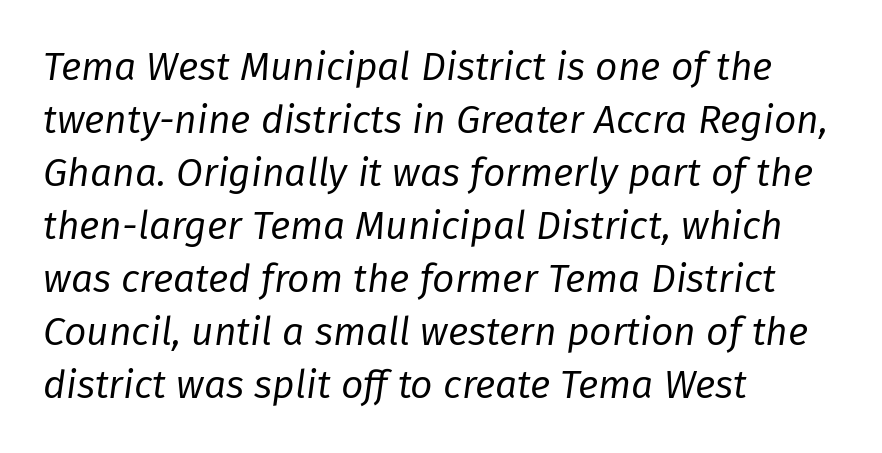
{"italic": "yes", "lean": "right", "slant_degrees": 8, "bold": "no", "weight": "regular", "width": "normal", "stroke_contrast": "low", "x_height": "medium", "monospaced": "no", "underline": "no", "align": "left", "line_spacing": "normal", "line_spacing_ratio": 1.36, "letter_spacing": "normal", "letter_spacing_em": 0.0, "glyph_px": 39}
